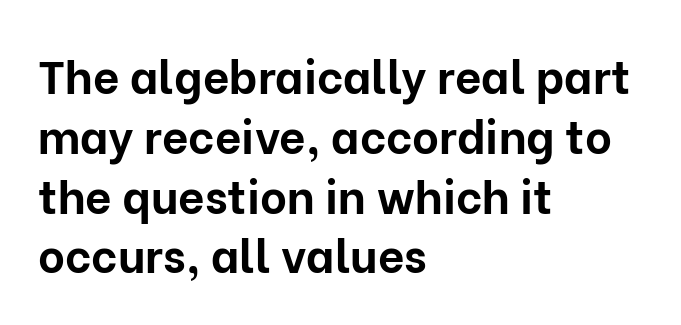
Q: Is the text bold? A: Yes.
Q: Is the text italic (slanted)? A: No, it is upright.
Q: Is the typeface a serif or a sans-serif typeface? A: Sans-serif.
Q: Is the text underlined? A: No.
Q: How is the paragraph aligned? A: Left-aligned.
Q: Is the spacing between letters normal or unusually wide? A: Normal.
Q: Is the spacing between lines tight, normal or loose? A: Normal.
Q: Width (condensed, normal, or wide)? A: Normal.
Q: Stroke contrast? A: Low.
Q: x-height? A: Medium.
Q: Monospaced? A: No.
